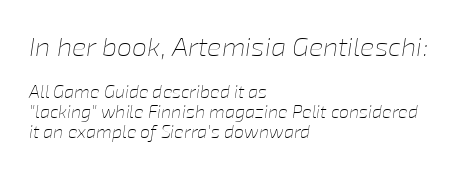
The image shows 27 px text type, italic (leaning right); set left-aligned, tight line spacing (1.1x), normal letter spacing, not underlined; the first (top) block is 1.5x larger.
